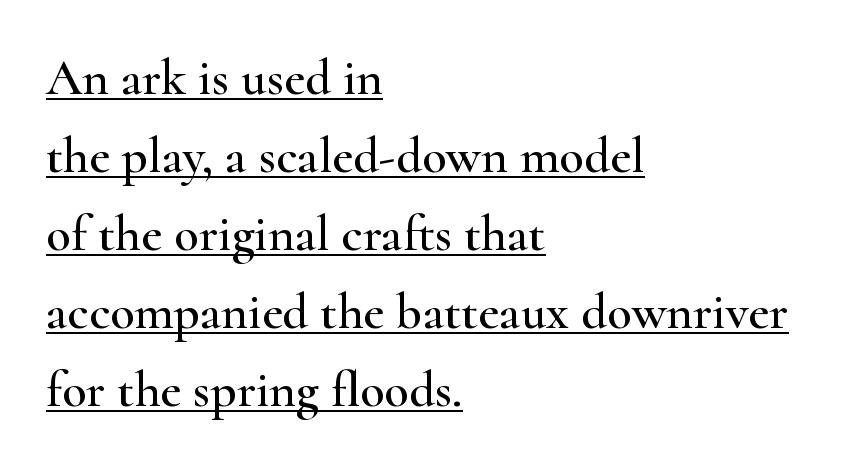
The image shows 51 px wide serif type, upright; set left-aligned, normal line spacing (1.53x), normal letter spacing, underlined; high stroke contrast and a small x-height.
